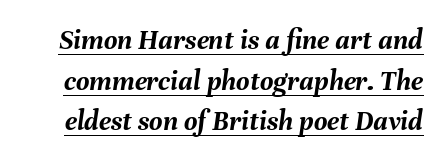
The words here are underlined. Emphasis-style slanted type is in use. As a designer I'd log this as weight 700, bold. Rows of type keep a routine distance in the vertical direction. Nothing unusual about the tracking: characters are spaced as the font intends. Here the designer chose a conventional face with non-uniform glyph widths.
